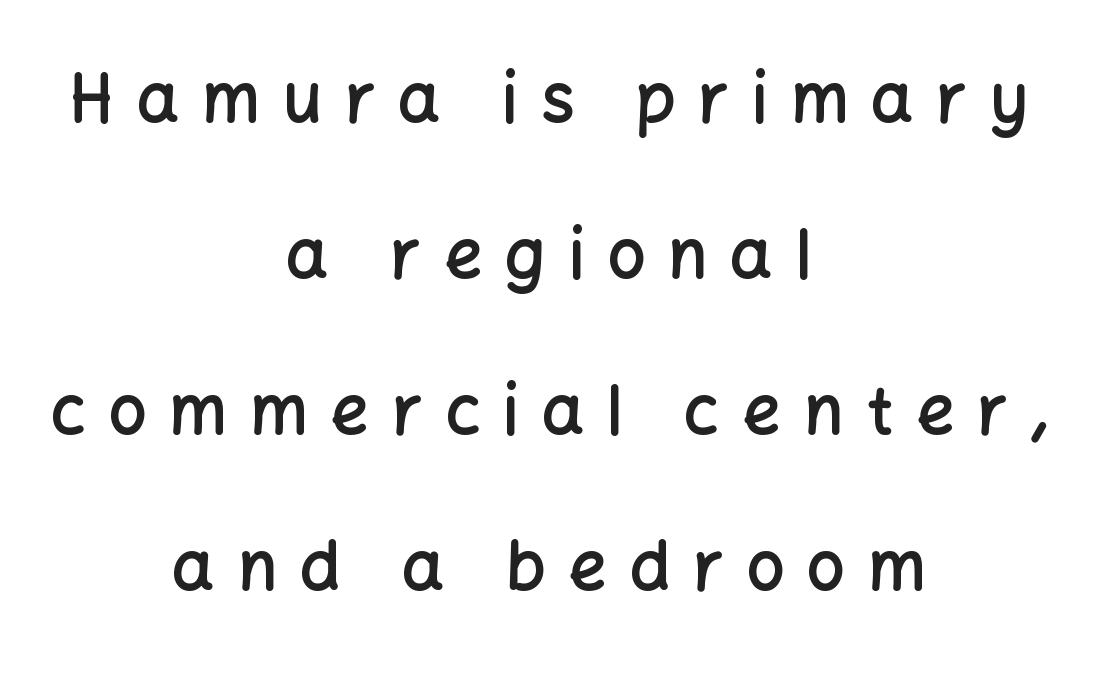
{"serif": "no", "italic": "no", "bold": "semi", "weight": "semibold", "width": "normal", "stroke_contrast": "low", "x_height": "medium", "monospaced": "no", "underline": "no", "align": "center", "line_spacing": "loose", "line_spacing_ratio": 2.33, "letter_spacing": "wide", "letter_spacing_em": 0.34, "glyph_px": 67}
